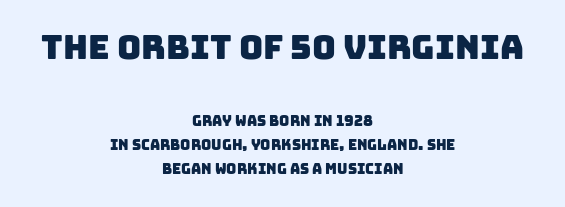
Q: Is the typeface a serif or a sans-serif typeface? A: Sans-serif.
Q: Is the text underlined? A: No.
Q: How is the paragraph aligned? A: Centered.
Q: Is the spacing between letters normal or unusually wide? A: Normal.
Q: Which block of text is set in a larger size, the first (top) or the second (bottom)? A: The first (top) one.
Q: Width (condensed, normal, or wide)? A: Normal.
Q: Stroke contrast? A: Low.
Q: x-height? A: Large.
Q: Monospaced? A: No.
